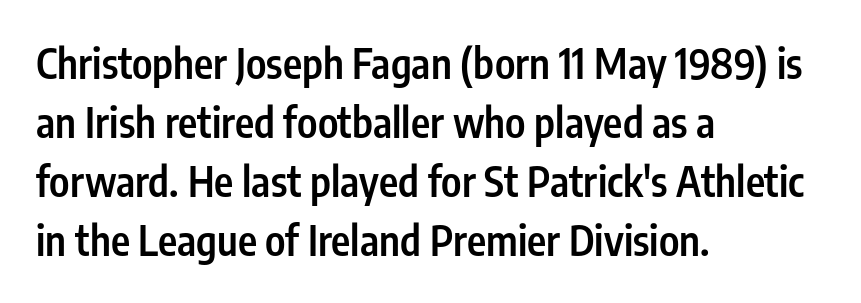
Q: Is the text bold? A: Semi-bold.
Q: Is the text italic (slanted)? A: No, it is upright.
Q: Is the typeface a serif or a sans-serif typeface? A: Sans-serif.
Q: Is the text underlined? A: No.
Q: How is the paragraph aligned? A: Left-aligned.
Q: Is the spacing between letters normal or unusually wide? A: Normal.
Q: Is the spacing between lines tight, normal or loose? A: Normal.
Q: Width (condensed, normal, or wide)? A: Condensed.
Q: Stroke contrast? A: Low.
Q: x-height? A: Medium.
Q: Monospaced? A: No.
